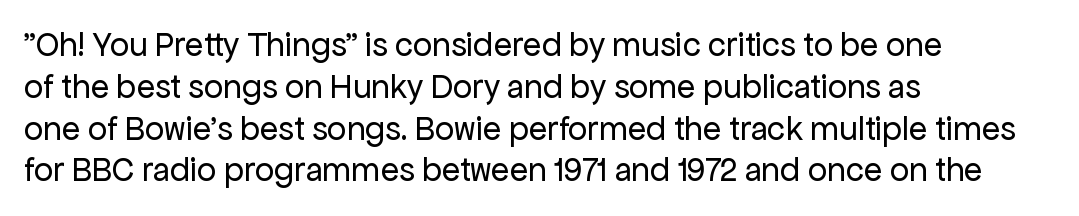
The image shows 34 px regular-weight sans-serif type, upright; set left-aligned, line spacing 1.23x, normal letter spacing, not underlined; low stroke contrast and a medium x-height.
